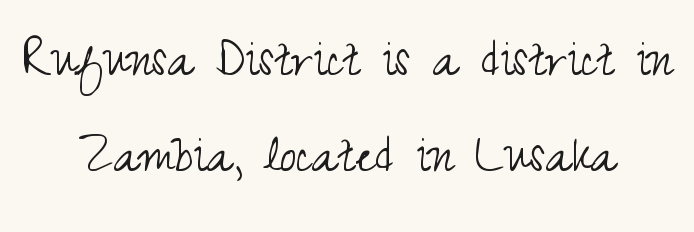
{"serif": "no", "italic": "no", "bold": "no", "weight": "light", "width": "condensed", "stroke_contrast": "medium", "x_height": "small", "monospaced": "no", "underline": "no", "align": "center", "line_spacing": "normal", "line_spacing_ratio": 1.62, "letter_spacing": "normal", "letter_spacing_em": 0.0, "glyph_px": 59}
